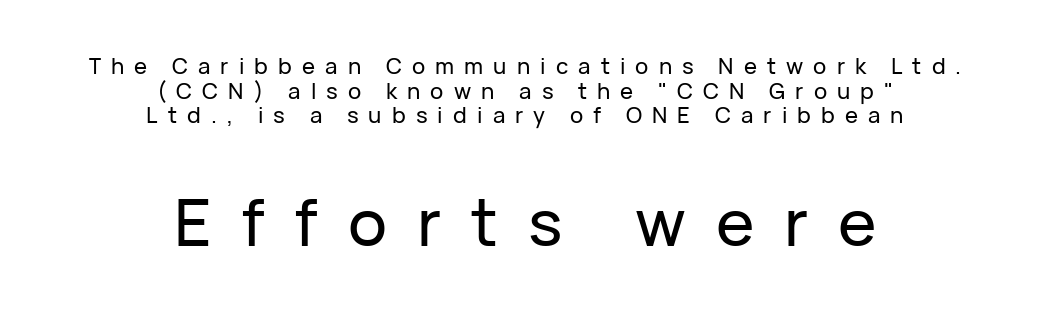
No feet cap the strokes, marking this as sans-serif type. In terms of leading, this rendering errs on the cramped side. Characters remain perfectly vertical along every line. This sample is center-justified, so both line endings float freely.
